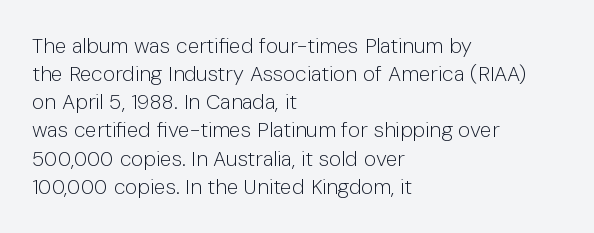
The image shows 21 px text type, upright; set left-aligned, normal line spacing (1.34x), normal letter spacing, not underlined.
